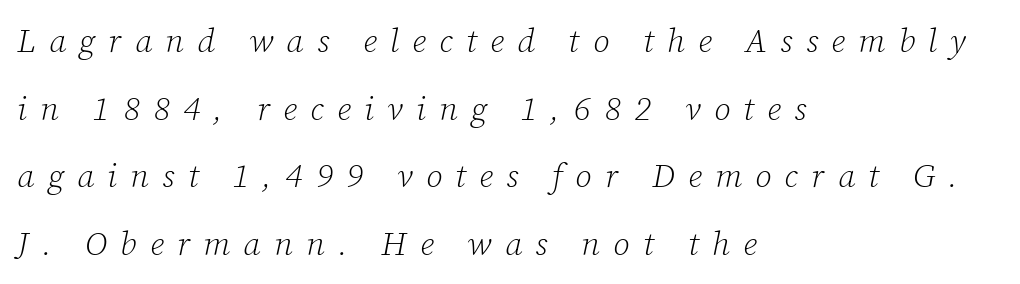
{"serif": "yes", "italic": "yes", "lean": "right", "slant_degrees": 12, "bold": "no", "weight": "light", "width": "normal", "stroke_contrast": "low", "x_height": "medium", "monospaced": "no", "underline": "no", "align": "left", "line_spacing": "loose", "line_spacing_ratio": 2.05, "letter_spacing": "wide", "letter_spacing_em": 0.4, "glyph_px": 33}
